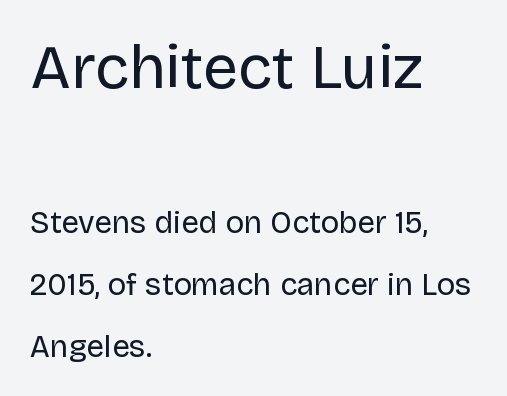
{"serif": "no", "italic": "no", "bold": "no", "weight": "regular", "width": "normal", "stroke_contrast": "low", "x_height": "large", "monospaced": "no", "underline": "no", "align": "left", "line_spacing": "loose", "line_spacing_ratio": 2.0, "letter_spacing": "normal", "letter_spacing_em": 0.0, "larger_block": "first", "size_ratio": 2.0, "glyph_px": 62}
